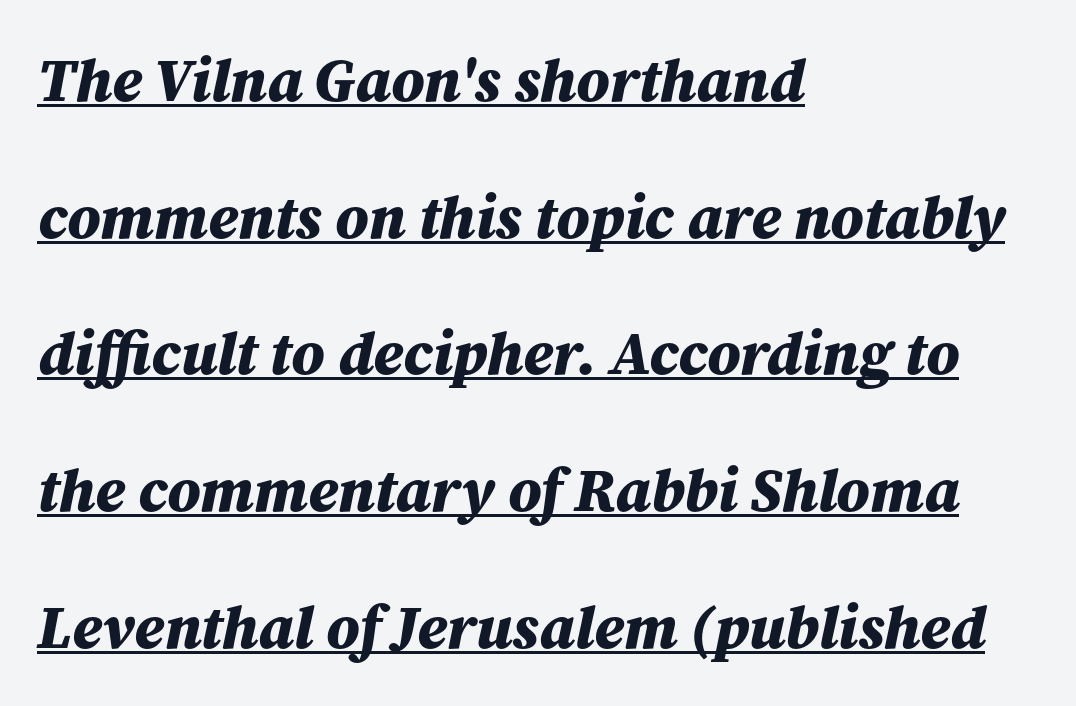
Q: Is the text bold? A: Yes.
Q: Is the text italic (slanted)? A: Yes, it leans right by about 12 degrees.
Q: Is the text underlined? A: Yes.
Q: How is the paragraph aligned? A: Left-aligned.
Q: Is the spacing between letters normal or unusually wide? A: Normal.
Q: Is the spacing between lines tight, normal or loose? A: Loose.
Q: Width (condensed, normal, or wide)? A: Normal.
Q: Stroke contrast? A: Medium.
Q: x-height? A: Medium.
Q: Monospaced? A: No.
